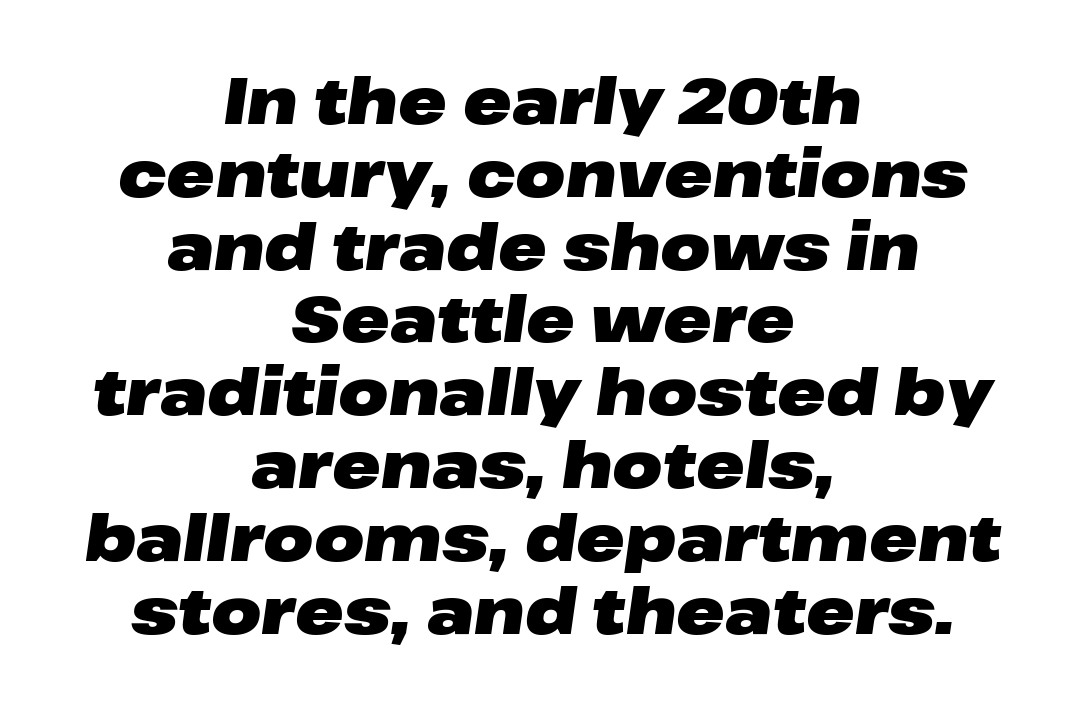
The letters are slanted; this is an italic face. Letters rest on an invisible, unmarked baseline. The passage shown stacks its lines with hardly any gap. The horizontal fit of the characters is conventional and even.
